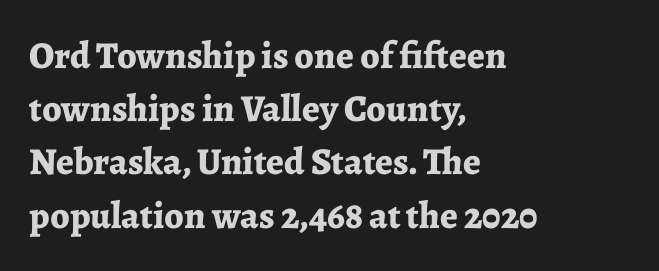
Q: Is the text bold? A: Yes.
Q: Is the text italic (slanted)? A: No, it is upright.
Q: Is the typeface a serif or a sans-serif typeface? A: Serif.
Q: Is the text underlined? A: No.
Q: How is the paragraph aligned? A: Left-aligned.
Q: Is the spacing between letters normal or unusually wide? A: Normal.
Q: Is the spacing between lines tight, normal or loose? A: Normal.
Q: Width (condensed, normal, or wide)? A: Normal.
Q: Stroke contrast? A: Low.
Q: x-height? A: Medium.
Q: Monospaced? A: No.
